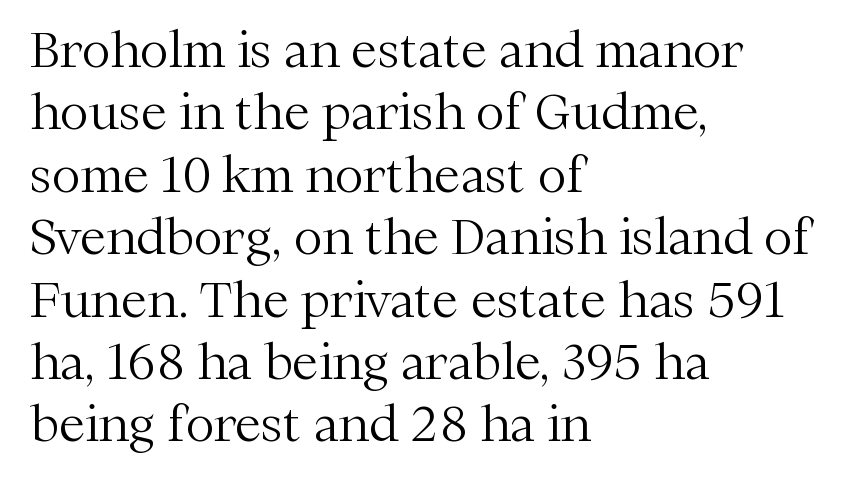
Q: Is the text bold? A: No.
Q: Is the text italic (slanted)? A: No, it is upright.
Q: Is the typeface a serif or a sans-serif typeface? A: Serif.
Q: Is the text underlined? A: No.
Q: How is the paragraph aligned? A: Left-aligned.
Q: Is the spacing between letters normal or unusually wide? A: Normal.
Q: Is the spacing between lines tight, normal or loose? A: Normal.
Q: Width (condensed, normal, or wide)? A: Normal.
Q: Stroke contrast? A: Medium.
Q: x-height? A: Medium.
Q: Monospaced? A: No.
